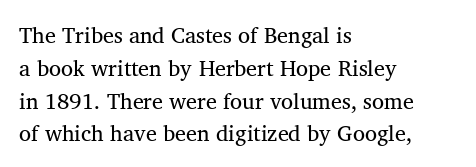
Q: Is the text italic (slanted)? A: No, it is upright.
Q: Is the text underlined? A: No.
Q: How is the paragraph aligned? A: Left-aligned.
Q: Is the spacing between letters normal or unusually wide? A: Normal.
Q: Is the spacing between lines tight, normal or loose? A: Normal.
